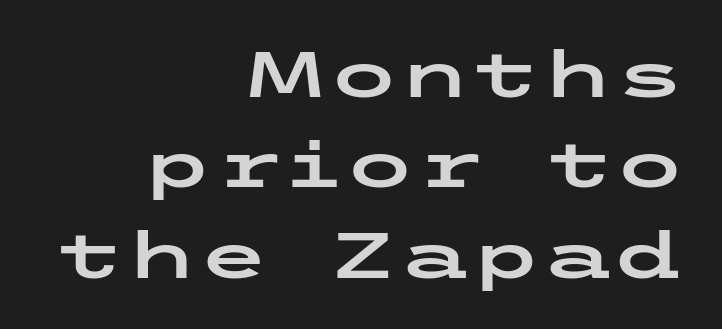
{"serif": "no", "italic": "no", "width": "wide", "stroke_contrast": "low", "x_height": "medium", "underline": "no", "align": "right", "line_spacing": "normal", "line_spacing_ratio": 1.39, "letter_spacing": "normal", "letter_spacing_em": 0.0, "glyph_px": 65}
